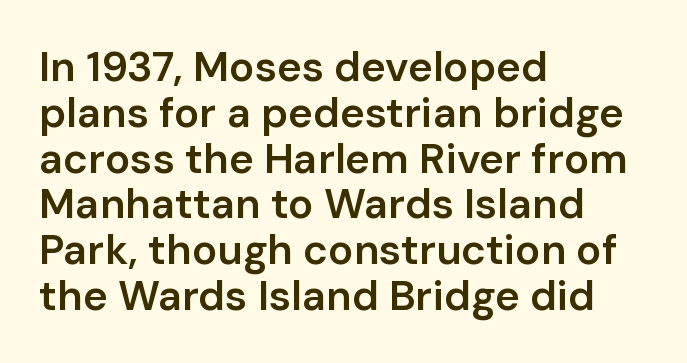
Successive baselines arrive quickly, one right under another. Character widths vary here, with narrow letters taking less room than wide ones. Caption: standard tracking, unaltered. You can tell it's not italic because the verticals are truly vertical. The passage shown is not underscored anywhere.
